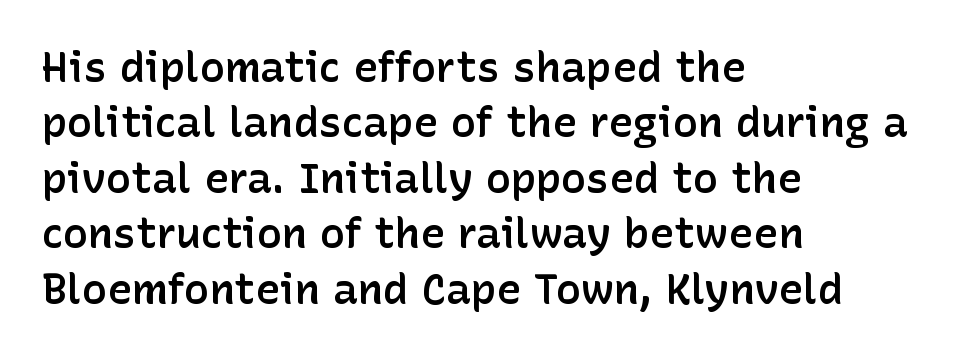
Q: Is the text bold? A: Semi-bold.
Q: Is the text italic (slanted)? A: No, it is upright.
Q: Is the typeface a serif or a sans-serif typeface? A: Sans-serif.
Q: Is the text underlined? A: No.
Q: How is the paragraph aligned? A: Left-aligned.
Q: Is the spacing between letters normal or unusually wide? A: Normal.
Q: Is the spacing between lines tight, normal or loose? A: Normal.
Q: Width (condensed, normal, or wide)? A: Normal.
Q: Stroke contrast? A: Low.
Q: x-height? A: Medium.
Q: Monospaced? A: No.
